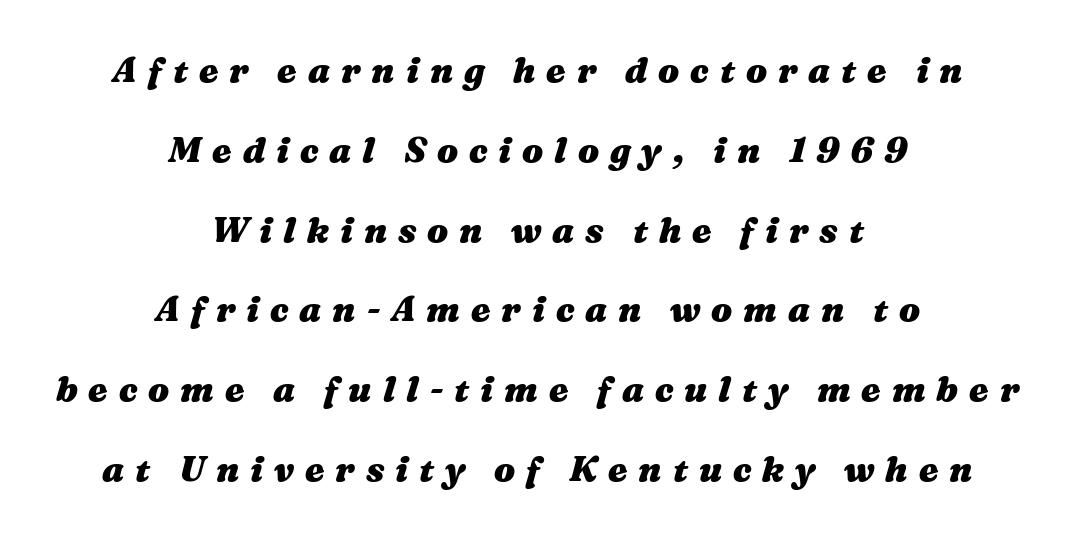
{"italic": "yes", "lean": "right", "slant_degrees": 16, "bold": "yes", "weight": "heavy", "width": "wide", "stroke_contrast": "medium", "x_height": "medium", "monospaced": "no", "underline": "no", "align": "center", "line_spacing": "loose", "line_spacing_ratio": 2.28, "letter_spacing": "wide", "letter_spacing_em": 0.31, "glyph_px": 35}
